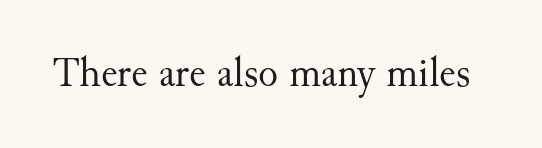
The image shows 41 px regular-weight serif type, upright; set normal letter spacing, not underlined; medium stroke contrast and a small x-height.
